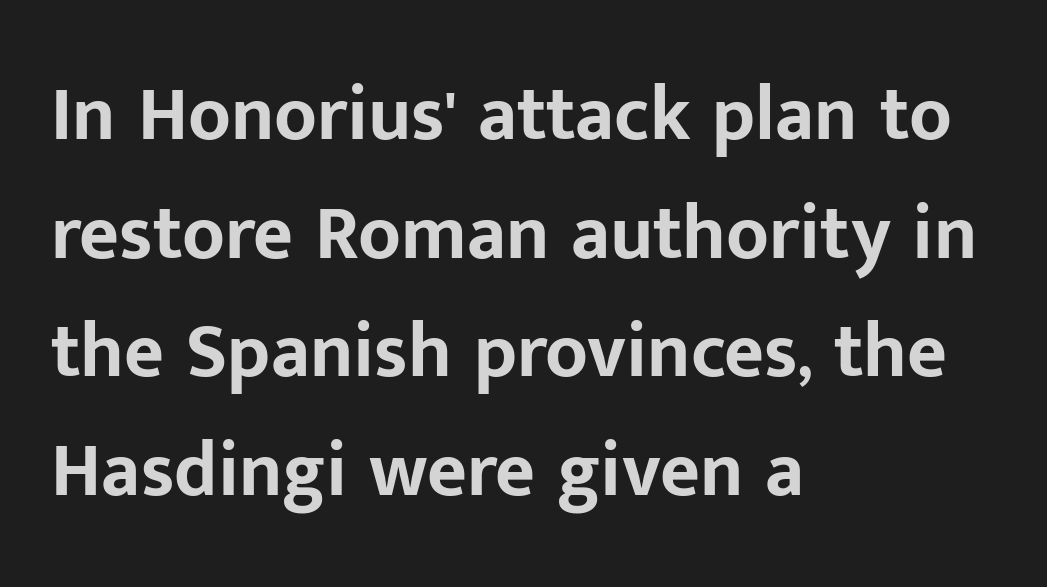
{"serif": "no", "italic": "no", "bold": "yes", "weight": "bold", "width": "normal", "stroke_contrast": "low", "x_height": "medium", "monospaced": "no", "underline": "no", "align": "left", "line_spacing": "normal", "line_spacing_ratio": 1.54, "letter_spacing": "normal", "letter_spacing_em": 0.0, "glyph_px": 77}
